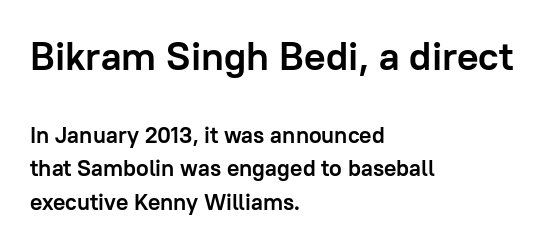
{"serif": "no", "italic": "no", "bold": "yes", "weight": "semibold", "width": "normal", "stroke_contrast": "low", "x_height": "medium", "monospaced": "no", "underline": "no", "align": "left", "line_spacing": "normal", "line_spacing_ratio": 1.45, "letter_spacing": "normal", "letter_spacing_em": 0.0, "larger_block": "first", "size_ratio": 1.74, "glyph_px": 40}
